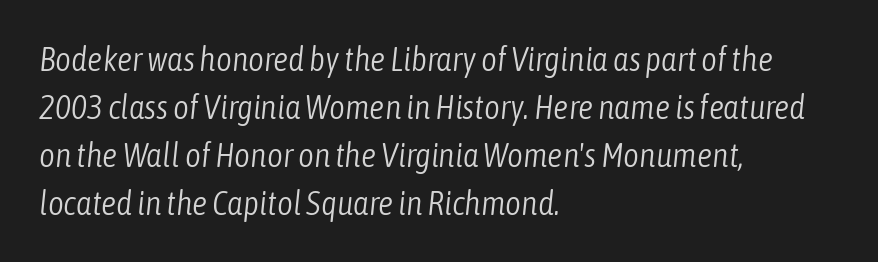
Lines of text with bare space underneath. Visually the block forms a straight wall on the left and a jagged coastline on the right. You can tell it's italic because the verticals aren't actually vertical. In terms of leading, this rendering sits right in the middle. Note the varied advance widths — an 'i' is clearly narrower than an 'm'.
